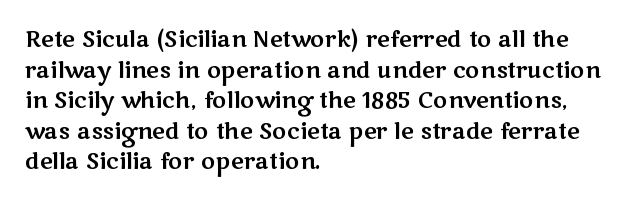
{"italic": "no", "underline": "no", "align": "left", "line_spacing": "normal", "line_spacing_ratio": 1.39, "letter_spacing": "normal", "letter_spacing_em": 0.0, "glyph_px": 22}
